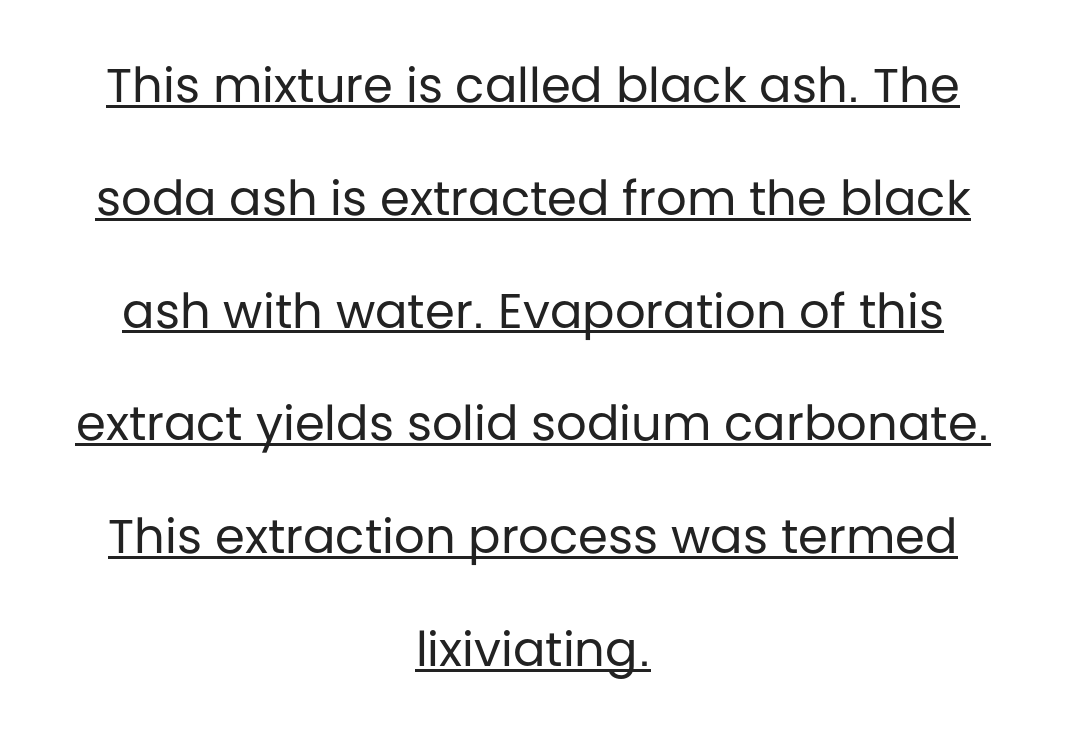
The passage shown is not bold in any degree. A centered setting, common on invitations and titles, is used for this passage. Notice how the stems are strictly vertical — no italics here. The letters carry no serifs — their stems end cleanly without finishing strokes. Reading down the column, the eye jumps a long way to each next line.
